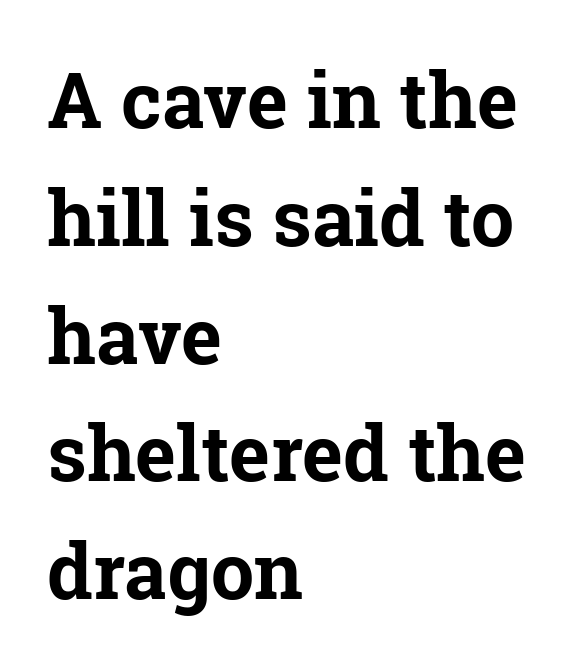
Q: Is the text bold? A: Yes.
Q: Is the text italic (slanted)? A: No, it is upright.
Q: Is the typeface a serif or a sans-serif typeface? A: Serif.
Q: Is the text underlined? A: No.
Q: How is the paragraph aligned? A: Left-aligned.
Q: Is the spacing between letters normal or unusually wide? A: Normal.
Q: Is the spacing between lines tight, normal or loose? A: Normal.
Q: Width (condensed, normal, or wide)? A: Normal.
Q: Stroke contrast? A: Low.
Q: x-height? A: Medium.
Q: Monospaced? A: No.
